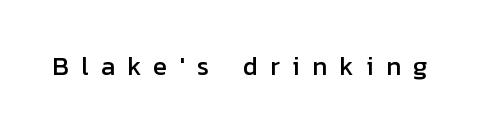
{"italic": "no", "underline": "no", "letter_spacing": "wide", "letter_spacing_em": 0.47, "glyph_px": 26}
